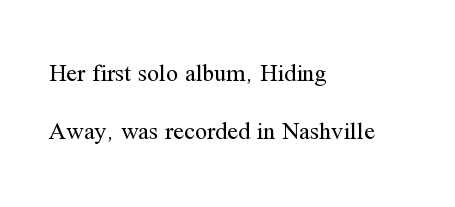
{"italic": "no", "bold": "no", "underline": "no", "align": "left", "line_spacing": "loose", "line_spacing_ratio": 2.41, "letter_spacing": "normal", "letter_spacing_em": 0.0, "glyph_px": 24}
